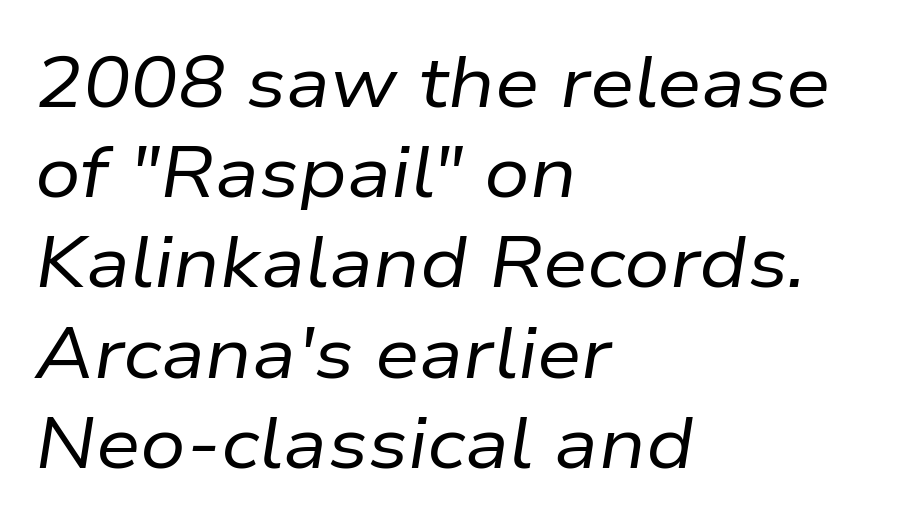
{"italic": "yes", "lean": "right", "slant_degrees": 9, "bold": "no", "weight": "regular", "width": "normal", "stroke_contrast": "low", "x_height": "medium", "monospaced": "no", "underline": "no", "align": "left", "line_spacing": "normal", "line_spacing_ratio": 1.27, "letter_spacing": "normal", "letter_spacing_em": 0.0, "glyph_px": 71}
